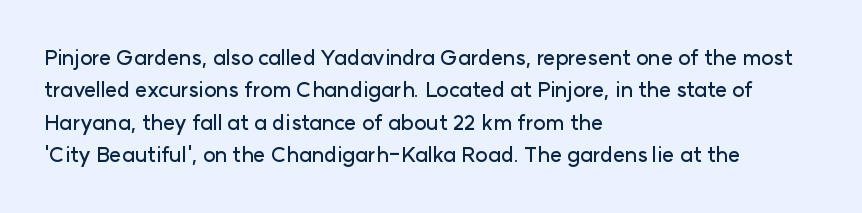
Q: Is the text italic (slanted)? A: No, it is upright.
Q: Is the text underlined? A: No.
Q: How is the paragraph aligned? A: Left-aligned.
Q: Is the spacing between letters normal or unusually wide? A: Normal.
Q: Is the spacing between lines tight, normal or loose? A: Normal.
